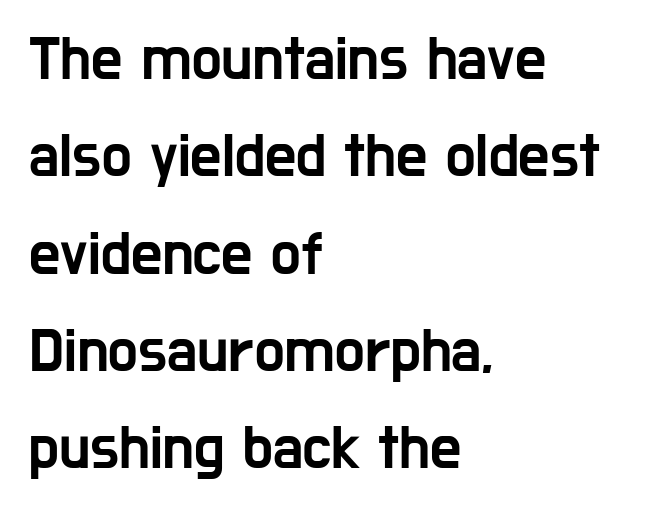
{"serif": "no", "italic": "no", "width": "condensed", "stroke_contrast": "low", "x_height": "medium", "monospaced": "no", "underline": "no", "align": "left", "line_spacing": "normal", "line_spacing_ratio": 1.57, "letter_spacing": "normal", "letter_spacing_em": 0.0, "glyph_px": 62}
